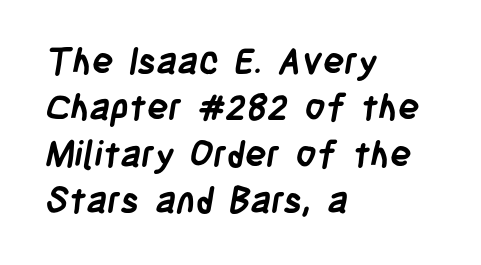
The image shows 36 px semibold, condensed sans-serif type; set left-aligned, normal line spacing (1.29x), normal letter spacing, not underlined; low stroke contrast and a large x-height.
